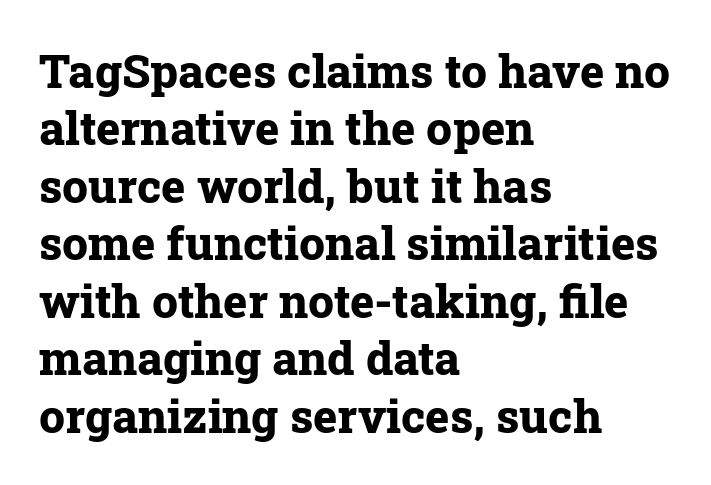
Q: Is the text bold? A: Yes.
Q: Is the text italic (slanted)? A: No, it is upright.
Q: Is the typeface a serif or a sans-serif typeface? A: Serif.
Q: Is the text underlined? A: No.
Q: How is the paragraph aligned? A: Left-aligned.
Q: Is the spacing between letters normal or unusually wide? A: Normal.
Q: Is the spacing between lines tight, normal or loose? A: Normal.
Q: Width (condensed, normal, or wide)? A: Normal.
Q: Stroke contrast? A: Low.
Q: x-height? A: Medium.
Q: Monospaced? A: No.
